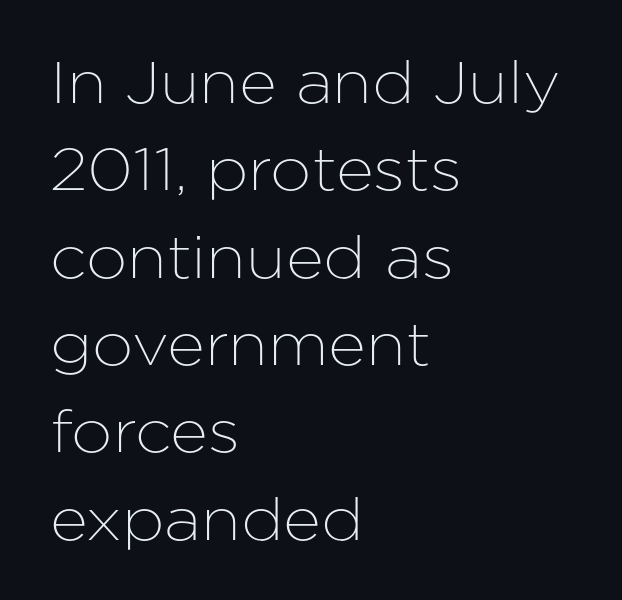
This sample uses an upright cut, with every glyph sitting square on the baseline. The rows are spaced the way most documents space them. Which margin do the lines hug? The left one — the right edge is uneven. The passage shown is not underscored anywhere. The type is set solid horizontally, with unmodified tracking.
